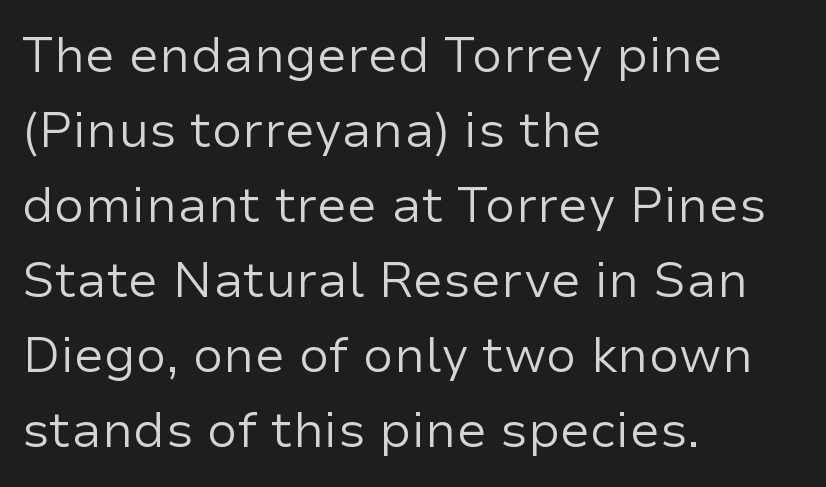
Decoration check: the copy has no underline. The weight tops out at a normal text grade. Short note: letters normally spaced. Posture: straight, roman, zero tilt.
